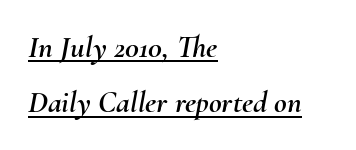
The image shows 31 px text type, italic (leaning right); set left-aligned, line spacing 1.79x, normal letter spacing, underlined; medium stroke contrast and a small x-height.
